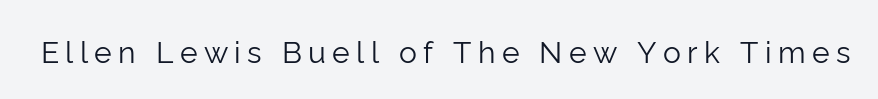
Q: Is the text bold? A: No.
Q: Is the text italic (slanted)? A: No, it is upright.
Q: Is the typeface a serif or a sans-serif typeface? A: Sans-serif.
Q: Is the text underlined? A: No.
Q: Is the spacing between letters normal or unusually wide? A: Unusually wide.
Q: Width (condensed, normal, or wide)? A: Normal.
Q: Stroke contrast? A: Low.
Q: x-height? A: Medium.
Q: Monospaced? A: No.
